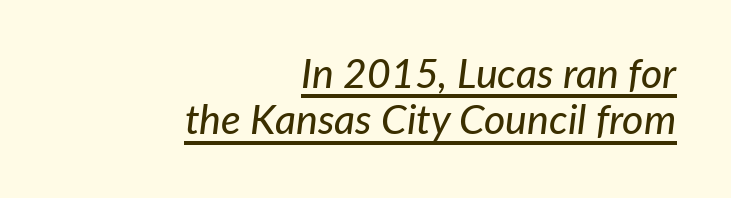
The rendering uses natural spacing where letterforms have individual widths. Notice how descenders almost collide with the ascenders below — that's tight leading. Decoration check: the copy is underlined. Slanted lettering throughout. Every row of glyphs terminates at an identical x-position on the right.
